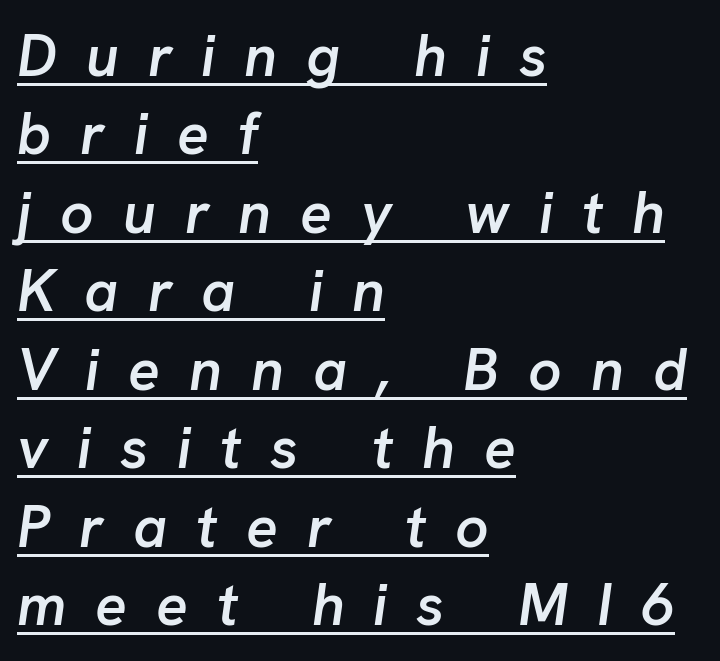
{"italic": "yes", "lean": "right", "slant_degrees": 8, "bold": "semi", "weight": "semibold", "width": "normal", "stroke_contrast": "low", "x_height": "medium", "monospaced": "no", "underline": "yes", "align": "left", "line_spacing": "normal", "line_spacing_ratio": 1.33, "letter_spacing": "wide", "letter_spacing_em": 0.49, "glyph_px": 59}
